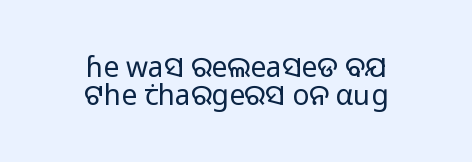
Q: Is the text bold? A: No.
Q: Is the text italic (slanted)? A: No, it is upright.
Q: Is the typeface a serif or a sans-serif typeface? A: Sans-serif.
Q: Is the text underlined? A: No.
Q: How is the paragraph aligned? A: Centered.
Q: Is the spacing between letters normal or unusually wide? A: Normal.
Q: Is the spacing between lines tight, normal or loose? A: Tight.
Q: Width (condensed, normal, or wide)? A: Normal.
Q: Stroke contrast? A: Low.
Q: x-height? A: Medium.
Q: Monospaced? A: No.
